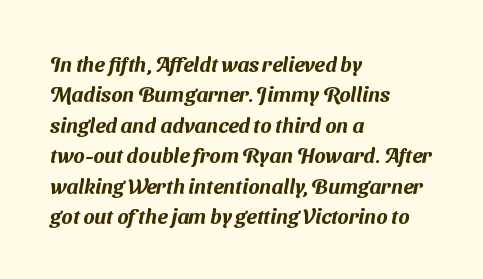
{"underline": "no", "align": "left", "line_spacing": "normal", "line_spacing_ratio": 1.45, "letter_spacing": "normal", "letter_spacing_em": 0.0, "glyph_px": 21}
